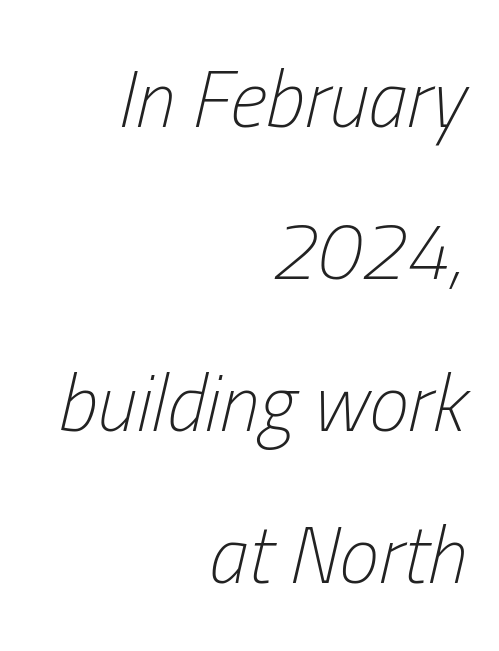
{"italic": "yes", "lean": "right", "slant_degrees": 13, "bold": "no", "weight": "light", "width": "condensed", "stroke_contrast": "low", "x_height": "medium", "monospaced": "no", "underline": "no", "align": "right", "line_spacing": "loose", "line_spacing_ratio": 1.9, "letter_spacing": "normal", "letter_spacing_em": 0.0, "glyph_px": 80}
